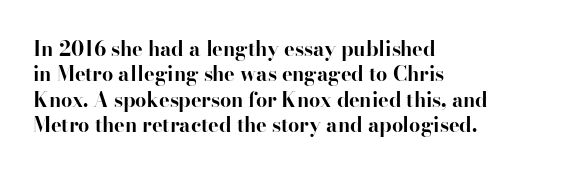
Q: Is the text bold? A: Yes.
Q: Is the text italic (slanted)? A: No, it is upright.
Q: Is the text underlined? A: No.
Q: How is the paragraph aligned? A: Left-aligned.
Q: Is the spacing between letters normal or unusually wide? A: Normal.
Q: Is the spacing between lines tight, normal or loose? A: Normal.
